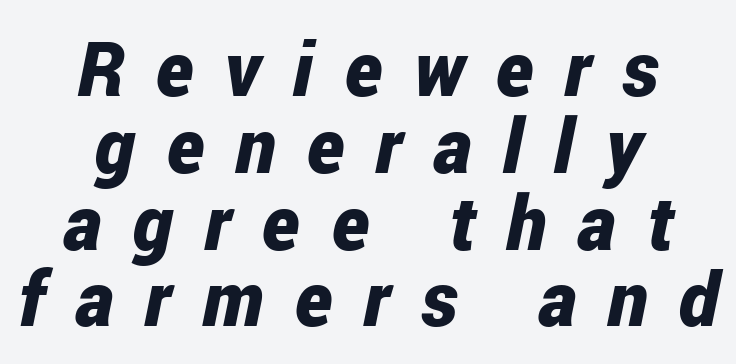
The rendering positions every line midway between the sides. The line texture is sparse and dotted thanks to wide tracking. The passage shown stacks its lines with hardly any gap. The glyphs have the mass of a bold cut.
